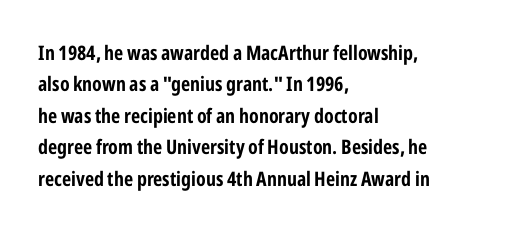
Q: Is the text bold? A: Yes.
Q: Is the text italic (slanted)? A: No, it is upright.
Q: Is the text underlined? A: No.
Q: How is the paragraph aligned? A: Left-aligned.
Q: Is the spacing between letters normal or unusually wide? A: Normal.
Q: Is the spacing between lines tight, normal or loose? A: Normal.
